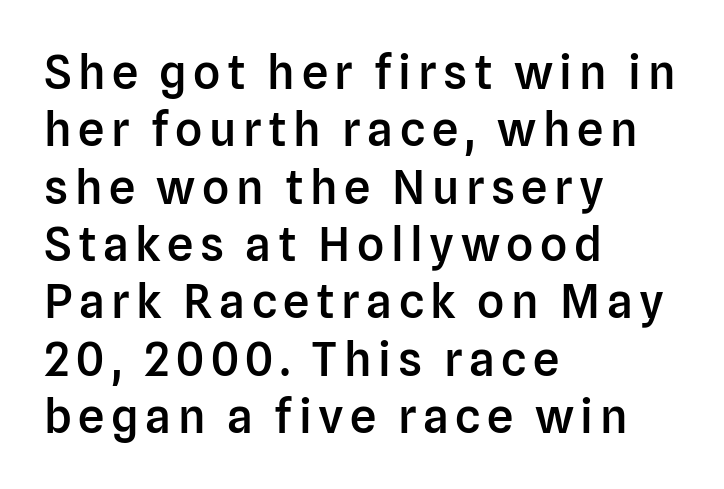
The image shows 47 px semibold sans-serif type, upright; set left-aligned, line spacing 1.22x, not underlined; low stroke contrast and a medium x-height.
